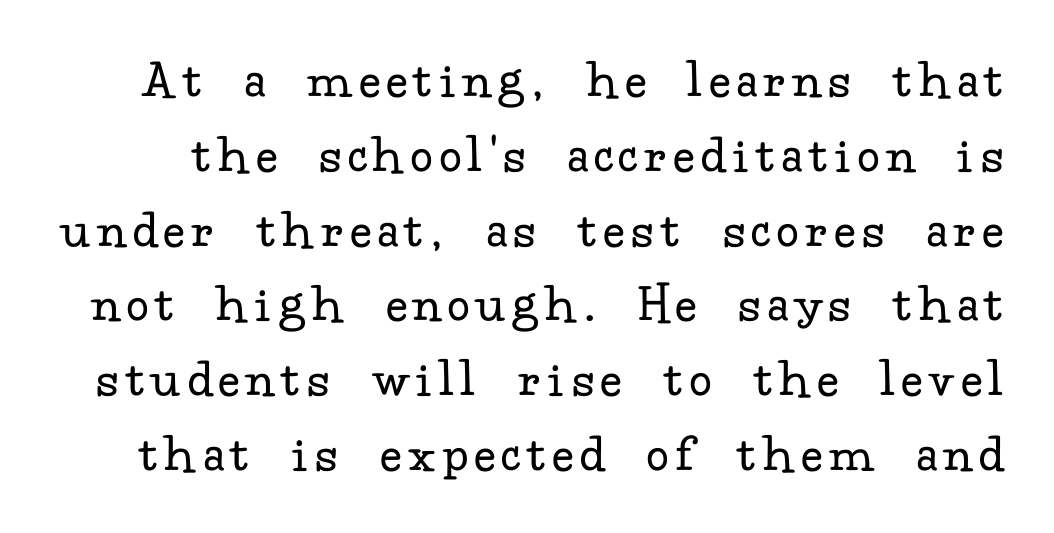
{"serif": "yes", "italic": "no", "bold": "no", "weight": "regular", "width": "normal", "stroke_contrast": "low", "x_height": "small", "monospaced": "no", "underline": "no", "line_spacing": "normal", "line_spacing_ratio": 1.36, "glyph_px": 55}
